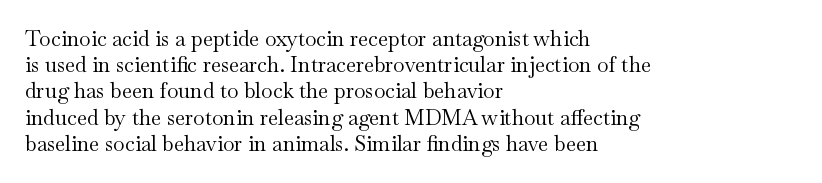
{"italic": "no", "bold": "no", "underline": "no", "align": "left", "line_spacing": "normal", "line_spacing_ratio": 1.25, "letter_spacing": "normal", "letter_spacing_em": 0.0, "glyph_px": 21}
